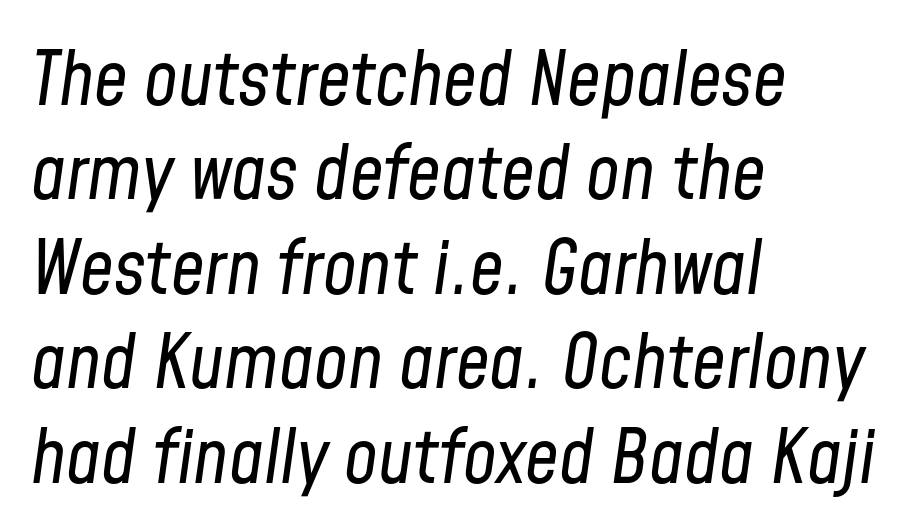
The typeface has the unassuming heft of standard copy or less. Tall strokes in this sample are angled rather than plumb. Short and long lines alike share a common starting point at left. A normal amount of white space separates one row of letters from the next.
